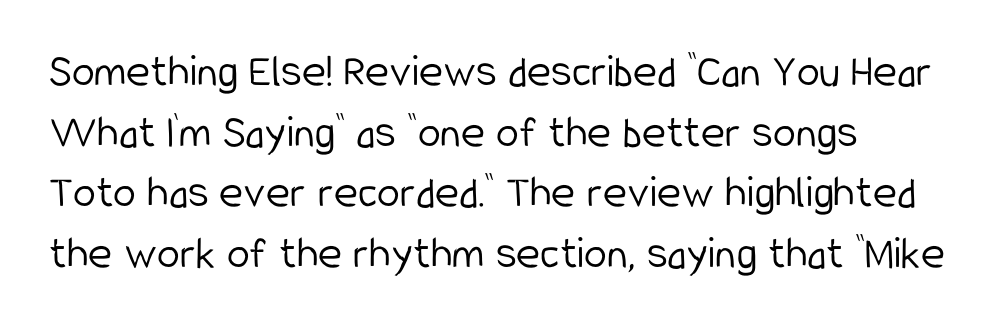
The image shows 46 px light, condensed sans-serif type, upright; set left-aligned, normal line spacing (1.32x), normal letter spacing, not underlined; low stroke contrast and a medium x-height.
